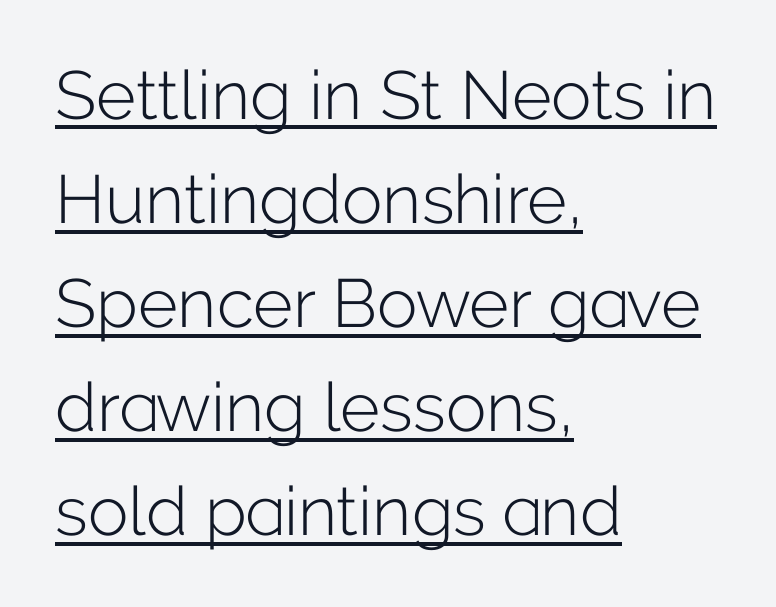
{"serif": "no", "italic": "no", "bold": "no", "weight": "light", "width": "normal", "stroke_contrast": "low", "x_height": "medium", "monospaced": "no", "underline": "yes", "align": "left", "line_spacing": "normal", "line_spacing_ratio": 1.53, "letter_spacing": "normal", "letter_spacing_em": 0.0, "glyph_px": 68}
